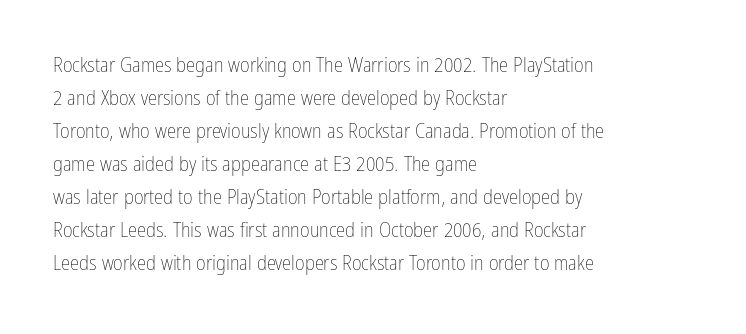
No italicization has been applied; the sample stays upright. This rendering features lettering with no underline. Summary of weight: not heavy and not bold. The typesetter chose a ragged-right arrangement here. The vertical gap from one line to the next is medium.
